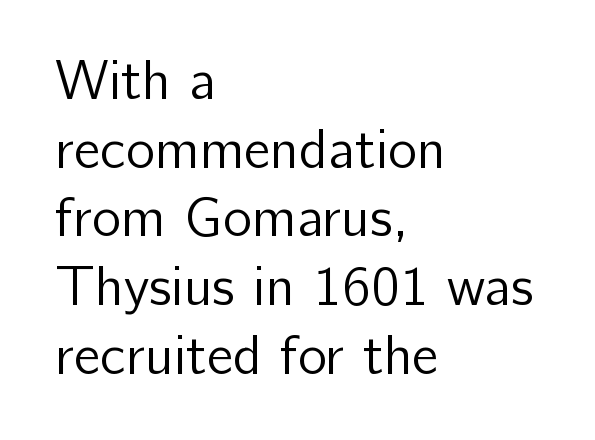
Q: Is the text bold? A: No.
Q: Is the text italic (slanted)? A: No, it is upright.
Q: Is the typeface a serif or a sans-serif typeface? A: Sans-serif.
Q: Is the text underlined? A: No.
Q: How is the paragraph aligned? A: Left-aligned.
Q: Is the spacing between letters normal or unusually wide? A: Normal.
Q: Is the spacing between lines tight, normal or loose? A: Normal.
Q: Width (condensed, normal, or wide)? A: Normal.
Q: Stroke contrast? A: Low.
Q: x-height? A: Medium.
Q: Monospaced? A: No.
